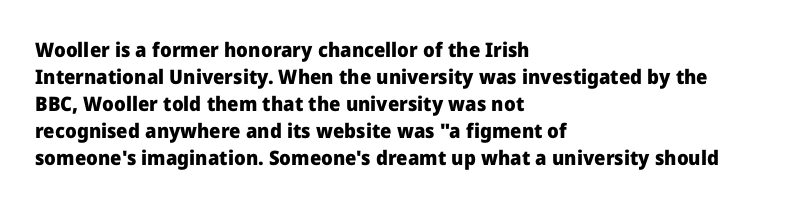
{"italic": "no", "bold": "yes", "underline": "no", "align": "left", "line_spacing": "normal", "line_spacing_ratio": 1.35, "letter_spacing": "normal", "letter_spacing_em": 0.0, "glyph_px": 20}
